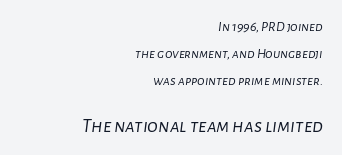
The image shows 20 px text type, italic (leaning right); set right-aligned, loose line spacing (1.92x), normal letter spacing, not underlined; the second (bottom) block is 1.43x larger.
